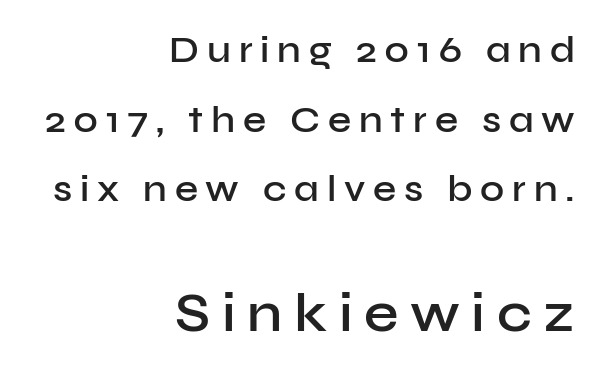
The passage shown is typed in a proportional face where columns would drift. Beneath every word, the page is bare. Does the copy run flush right? Yes — the right margin is perfectly even. The sample has been set in demibold, a notch under bold. Each letter's strokes conclude bluntly, with no projecting serifs. Posture: upright roman.
